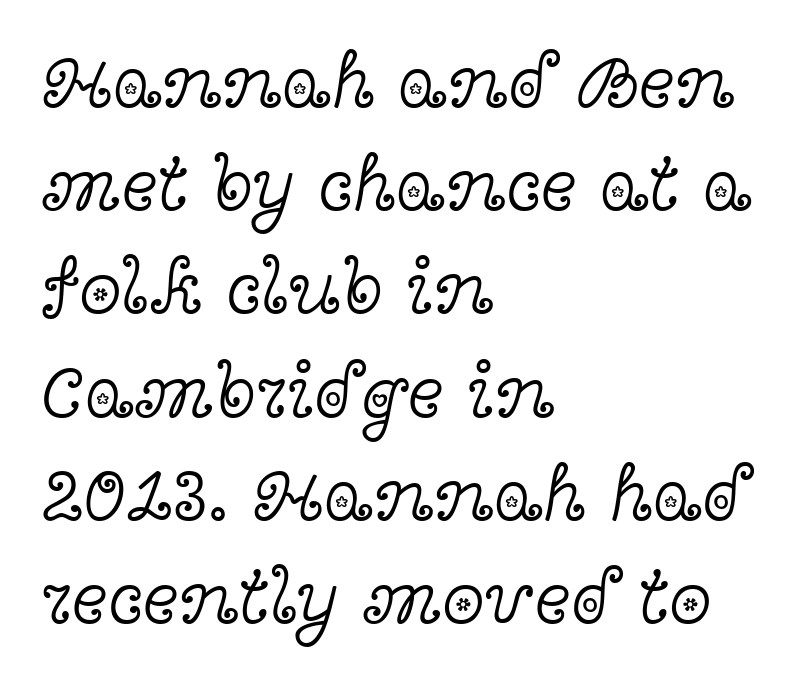
The passage shown has conventional tracking throughout. The leading is moderate, giving the passage an even texture. Yep, those are serifs on the letters. A typesetter would call this proportional, since set widths differ per character. The gap between lines stays unmarked.
